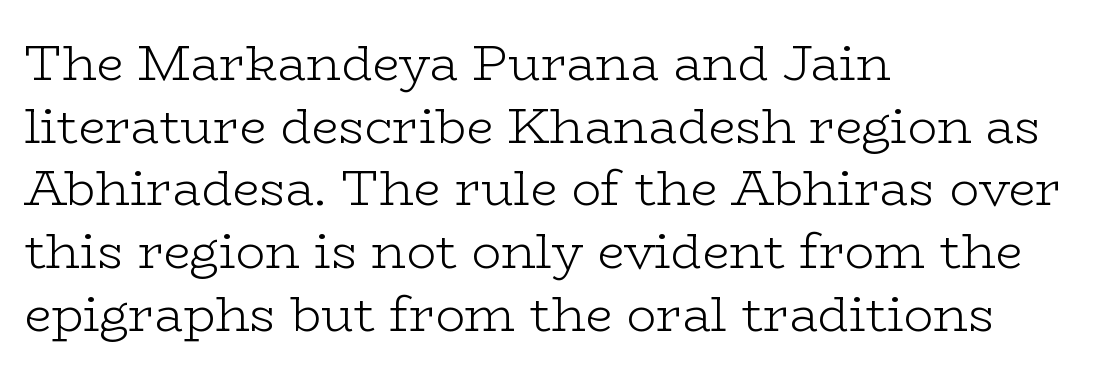
How would I describe the line gaps? Plain and ordinary. Spacing verdict: proportional, widths tailored to each character. Italic? Not at all — the glyphs are vertical. Inter-character spacing is left at the font's built-in metrics.
